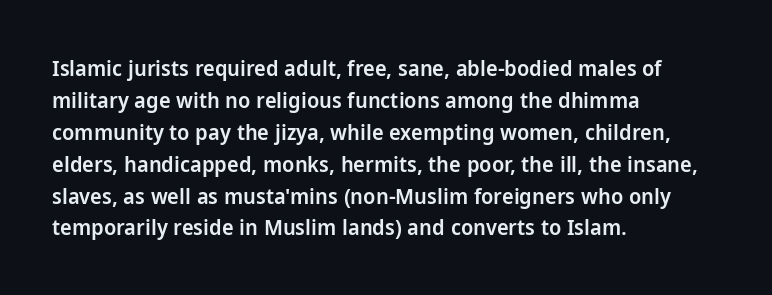
The image shows 22 px text type, upright; set left-aligned, normal line spacing (1.45x), normal letter spacing, not underlined.
